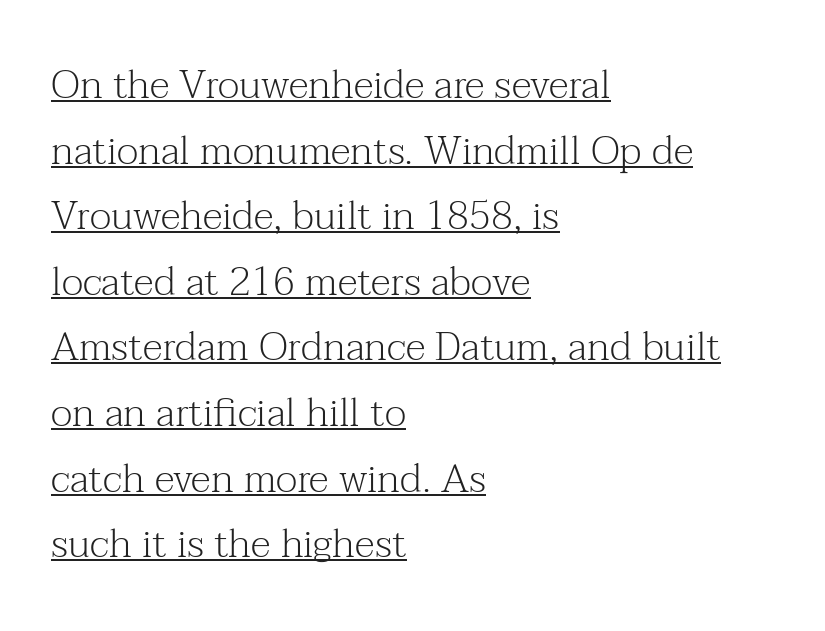
Q: Is the text bold? A: No.
Q: Is the text italic (slanted)? A: No, it is upright.
Q: Is the typeface a serif or a sans-serif typeface? A: Serif.
Q: Is the text underlined? A: Yes.
Q: How is the paragraph aligned? A: Left-aligned.
Q: Is the spacing between letters normal or unusually wide? A: Normal.
Q: Is the spacing between lines tight, normal or loose? A: Normal.
Q: Width (condensed, normal, or wide)? A: Normal.
Q: Stroke contrast? A: Medium.
Q: x-height? A: Medium.
Q: Monospaced? A: No.
